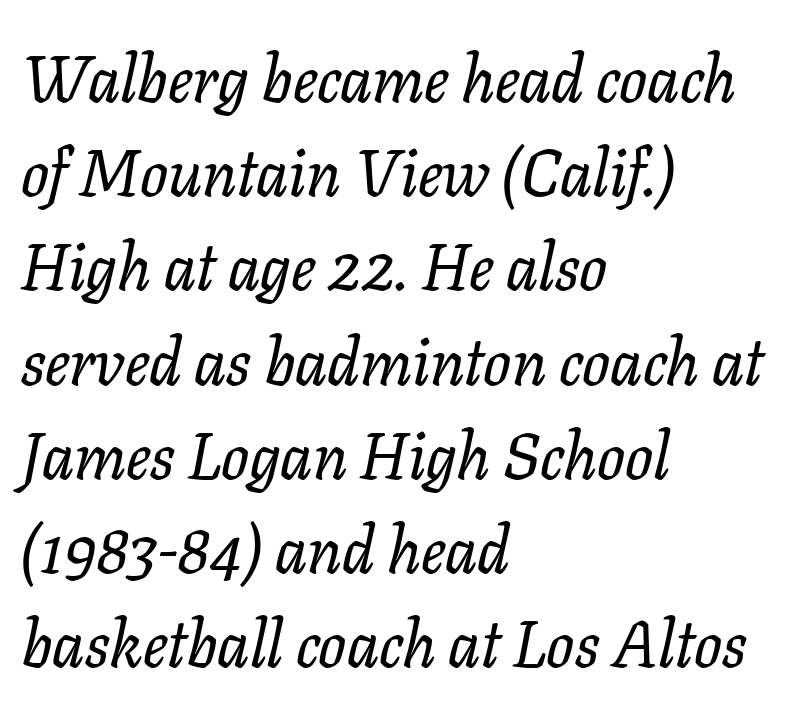
Q: Is the text italic (slanted)? A: Yes, it leans right by about 11 degrees.
Q: Is the typeface a serif or a sans-serif typeface? A: Serif.
Q: Is the text underlined? A: No.
Q: How is the paragraph aligned? A: Left-aligned.
Q: Is the spacing between letters normal or unusually wide? A: Normal.
Q: Is the spacing between lines tight, normal or loose? A: Normal.
Q: Width (condensed, normal, or wide)? A: Normal.
Q: Stroke contrast? A: Low.
Q: x-height? A: Medium.
Q: Monospaced? A: No.
